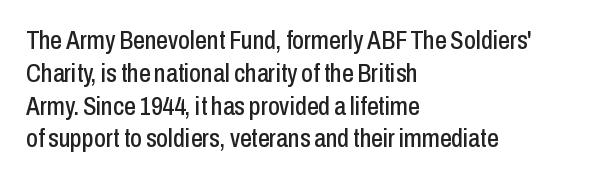
The image shows 26 px text type, upright; set left-aligned, normal line spacing (1.26x), normal letter spacing, not underlined.
